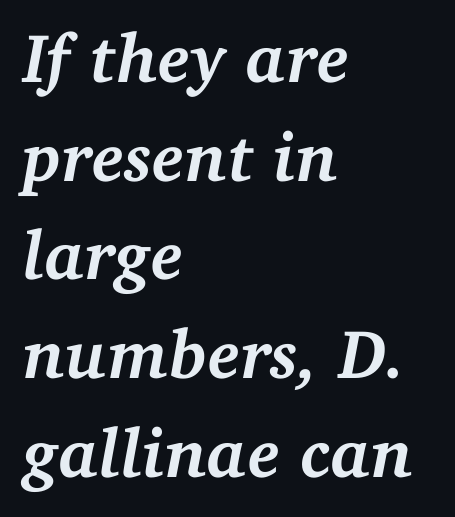
Q: Is the text bold? A: Yes.
Q: Is the text italic (slanted)? A: Yes, it leans right by about 11 degrees.
Q: Is the typeface a serif or a sans-serif typeface? A: Serif.
Q: Is the text underlined? A: No.
Q: How is the paragraph aligned? A: Left-aligned.
Q: Is the spacing between letters normal or unusually wide? A: Normal.
Q: Is the spacing between lines tight, normal or loose? A: Normal.
Q: Width (condensed, normal, or wide)? A: Normal.
Q: Stroke contrast? A: Medium.
Q: x-height? A: Medium.
Q: Monospaced? A: No.
